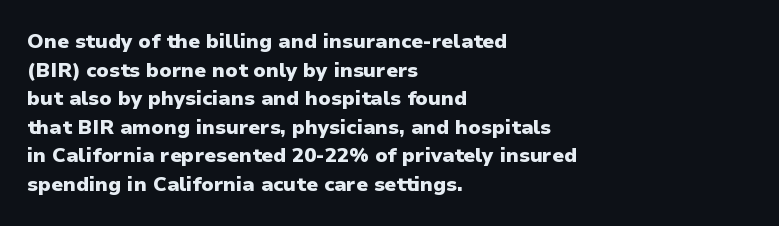
This sample uses an upright cut, with every glyph sitting square on the baseline. Only glyphs here, with clear space below each row. Visually the block forms a straight wall on the left and a jagged coastline on the right. Its strokes are broad and dark, the hallmark of bold type. This block has exactly the height ordinary leading produces. The passage shown has conventional tracking throughout.
